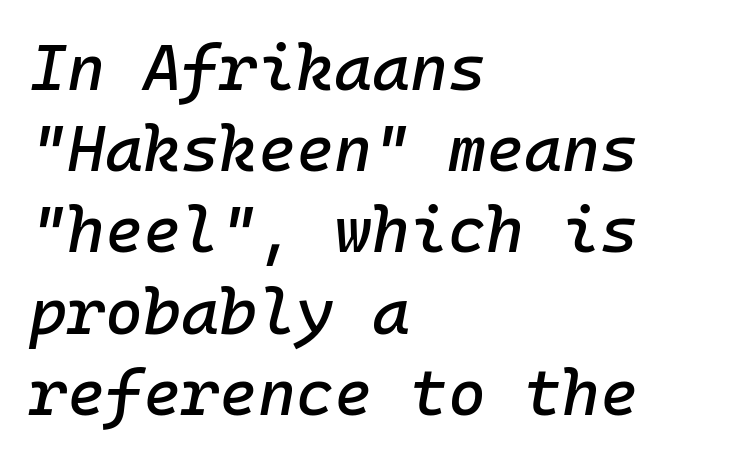
The rag falls on the right side of this text block. If you measured baseline to baseline, you'd find a middling distance. The area under the type is left untouched. Characters are canted at an angle relative to the baseline's perpendicular. The rendering uses typewriter-style spacing with identical character cells.
